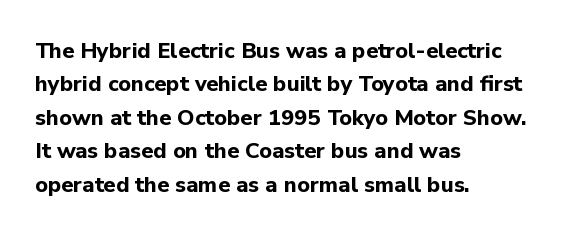
The strip under each line holds only bare page. Between one letter and the next there's only the usual sliver of space. Is there any slant? The stems are plumb. Plenty of ink on the page — the face is bold. Leading matches the norm, producing a regular column.
